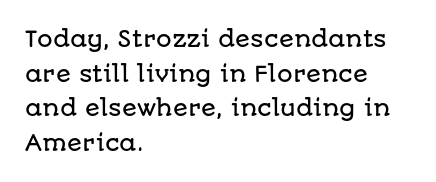
The setting favours the left margin, as ordinary paragraphs usually do. The letters stand straight up with perfectly vertical stems. Baseline-to-baseline distance is the conventional proportion of letter height. Beneath every word, the page is bare. Is the letter spacing exaggerated? No — it looks like the ordinary default.
